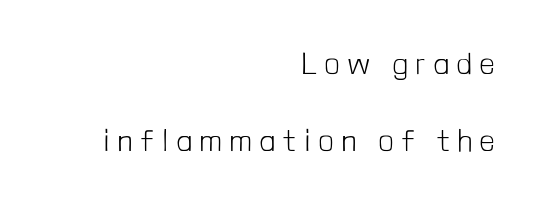
The image shows 31 px light, condensed sans-serif type, upright; set right-aligned, loose line spacing (2.47x), unusually wide letter spacing (+0.28 em), not underlined; low stroke contrast and a medium x-height.
